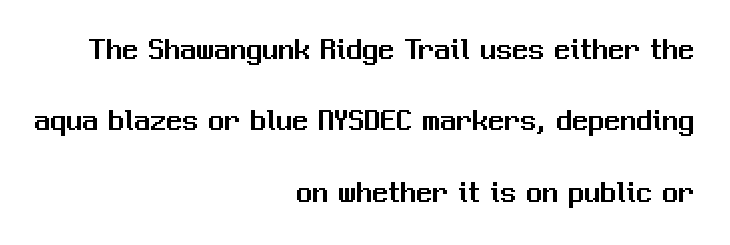
The image shows 32 px sans-serif type, upright; set right-aligned, loose line spacing (2.23x), normal letter spacing, not underlined; medium stroke contrast and a medium x-height.
